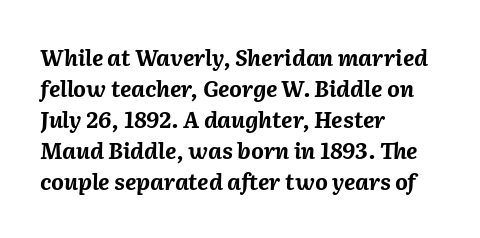
The image shows 22 px bold type, italic (leaning right); set left-aligned, normal line spacing (1.41x), normal letter spacing, not underlined.
